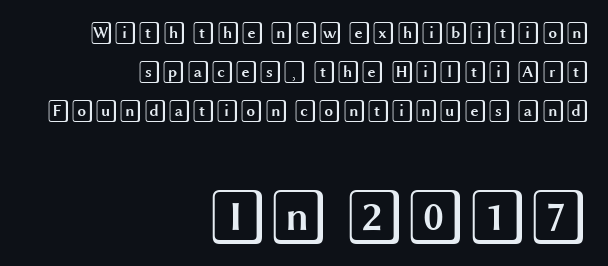
The font's upright variant was chosen for this text. How are the letters spaced? Ordinarily, with no added tracking. Honestly, there is no underline to notice here at all. Two sizes are in play, and the larger belongs to the second block.
